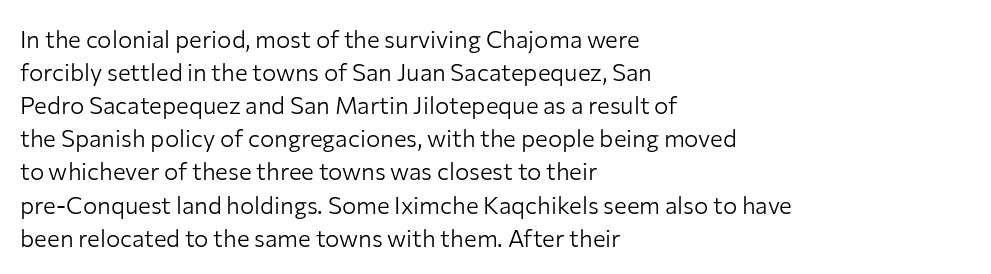
Horizontally, the lines are justified to the leading edge only. A roman cut, with each character standing at attention. The lines sit at an ordinary, default distance from one another. The font sits on the lighter half of the weight spectrum, regular included. Just letters on the line, the space beneath them empty. Standard letterfit; no display-style spreading of the glyphs.
